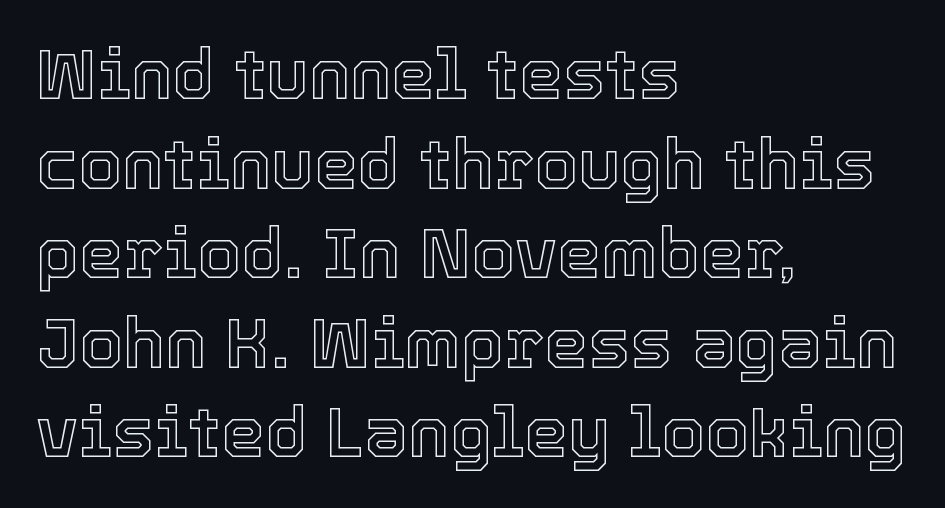
Students, observe: this is what conventionally led text looks like. Looks like regular typesetting: each glyph gets only the width it needs. Anything drawn beneath the words? Only blank space. Italic? Not at all — the glyphs are vertical. The rendering keeps characters at their native spacing.
